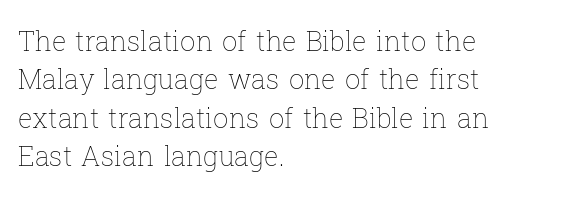
The image shows 27 px text type, upright; set left-aligned, normal line spacing (1.42x), normal letter spacing, not underlined.
